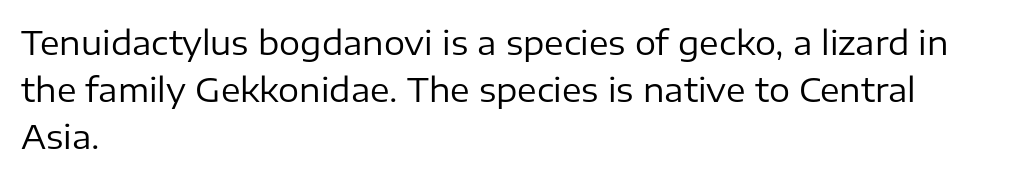
Stroke mass is kept to a normal reading level or below. Nobody drew a line under any word here. The line-height multiplier appears to be the usual default. Check where the strokes stop: nothing finishes them off — pure sans.
